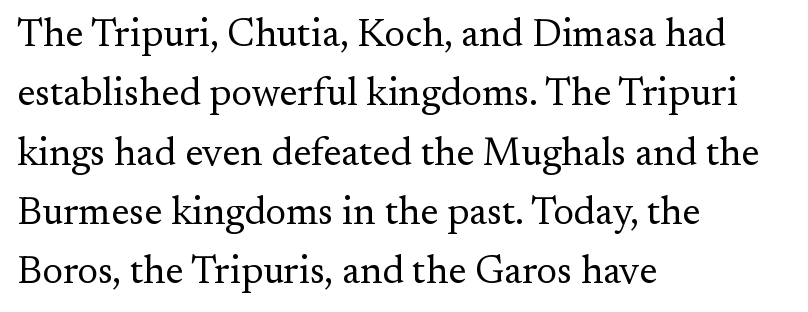
The image shows 39 px regular-weight serif type, upright; set left-aligned, normal line spacing (1.52x), normal letter spacing, not underlined; medium stroke contrast and a small x-height.
